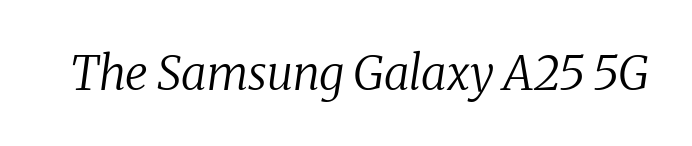
Q: Is the text bold? A: No.
Q: Is the text italic (slanted)? A: Yes, it leans right by about 8 degrees.
Q: Is the typeface a serif or a sans-serif typeface? A: Serif.
Q: Is the text underlined? A: No.
Q: Is the spacing between letters normal or unusually wide? A: Normal.
Q: Width (condensed, normal, or wide)? A: Normal.
Q: Stroke contrast? A: Medium.
Q: x-height? A: Medium.
Q: Monospaced? A: No.
